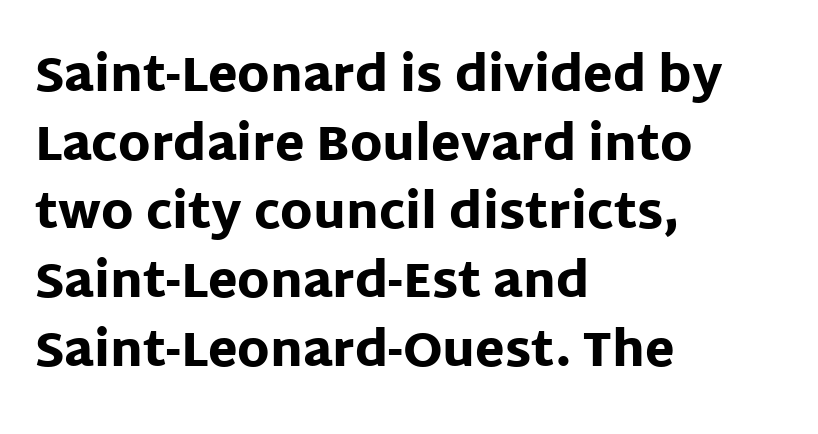
The image shows 48 px heavy sans-serif type, upright; set left-aligned, normal line spacing (1.43x), normal letter spacing, not underlined; low stroke contrast and a large x-height.
